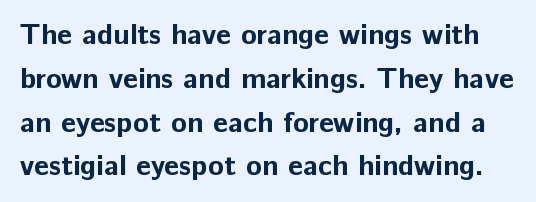
{"serif": "no", "italic": "no", "bold": "yes", "weight": "bold", "width": "normal", "stroke_contrast": "low", "x_height": "medium", "monospaced": "no", "underline": "no", "line_spacing": "normal", "line_spacing_ratio": 1.51, "letter_spacing": "normal", "letter_spacing_em": 0.0, "glyph_px": 29}
